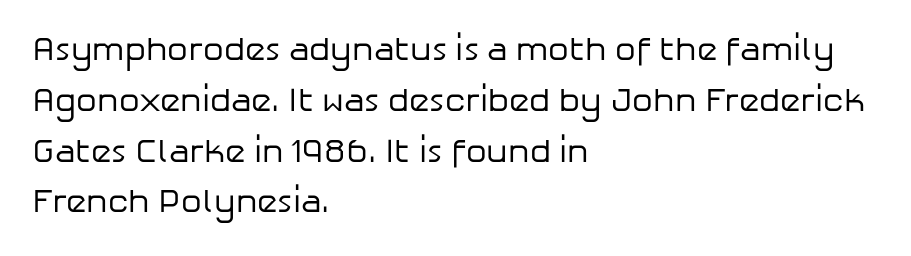
{"serif": "no", "italic": "no", "bold": "no", "weight": "regular", "width": "normal", "stroke_contrast": "low", "x_height": "medium", "monospaced": "no", "underline": "no", "align": "left", "line_spacing": "normal", "line_spacing_ratio": 1.54, "letter_spacing": "normal", "letter_spacing_em": 0.0, "glyph_px": 33}
